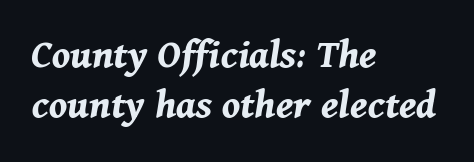
The image shows 43 px bold type, italic (leaning right); set left-aligned, line spacing 1.16x, normal letter spacing, not underlined; medium stroke contrast and a medium x-height.
